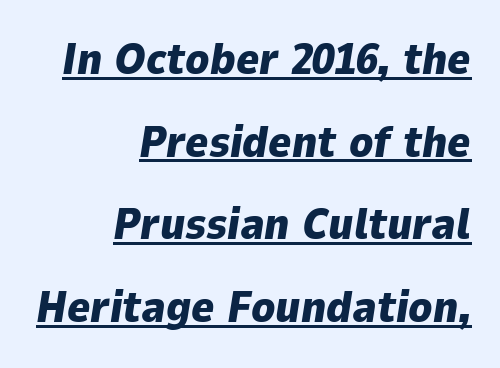
{"italic": "yes", "lean": "right", "slant_degrees": 9, "bold": "yes", "weight": "heavy", "width": "normal", "stroke_contrast": "low", "x_height": "medium", "monospaced": "no", "underline": "yes", "align": "right", "line_spacing_ratio": 1.88, "letter_spacing": "normal", "letter_spacing_em": 0.0, "glyph_px": 44}
